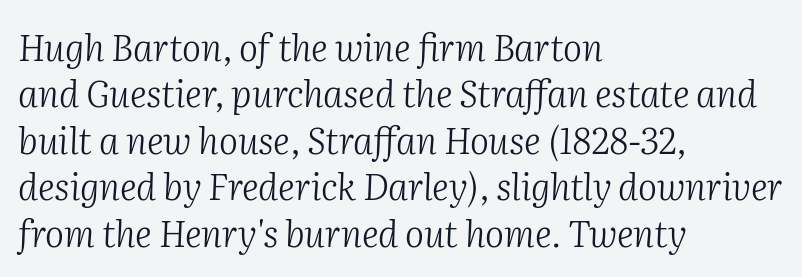
The image shows 36 px light serif type, italic (leaning right); set left-aligned, normal line spacing (1.29x), normal letter spacing, not underlined; medium stroke contrast and a medium x-height.
